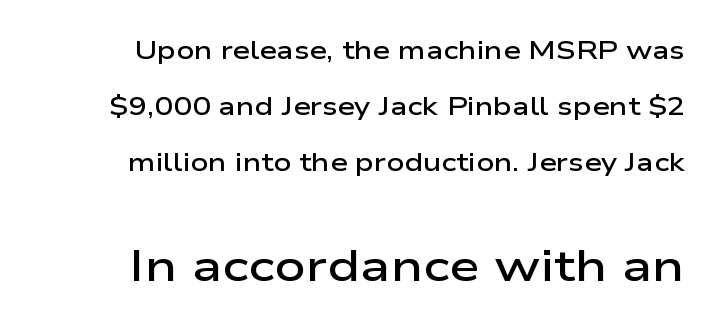
Q: Is the text bold? A: Semi-bold.
Q: Is the text italic (slanted)? A: No, it is upright.
Q: Is the typeface a serif or a sans-serif typeface? A: Sans-serif.
Q: Is the text underlined? A: No.
Q: Is the spacing between letters normal or unusually wide? A: Normal.
Q: Is the spacing between lines tight, normal or loose? A: Loose.
Q: Which block of text is set in a larger size, the first (top) or the second (bottom)? A: The second (bottom) one.
Q: Width (condensed, normal, or wide)? A: Wide.
Q: Stroke contrast? A: Low.
Q: x-height? A: Medium.
Q: Monospaced? A: No.
